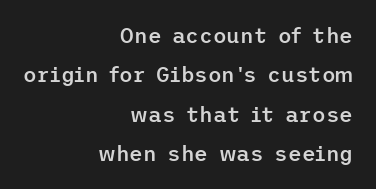
{"italic": "no", "bold": "semi", "underline": "no", "align": "right", "line_spacing_ratio": 1.87, "letter_spacing": "normal", "letter_spacing_em": 0.0, "glyph_px": 21}
